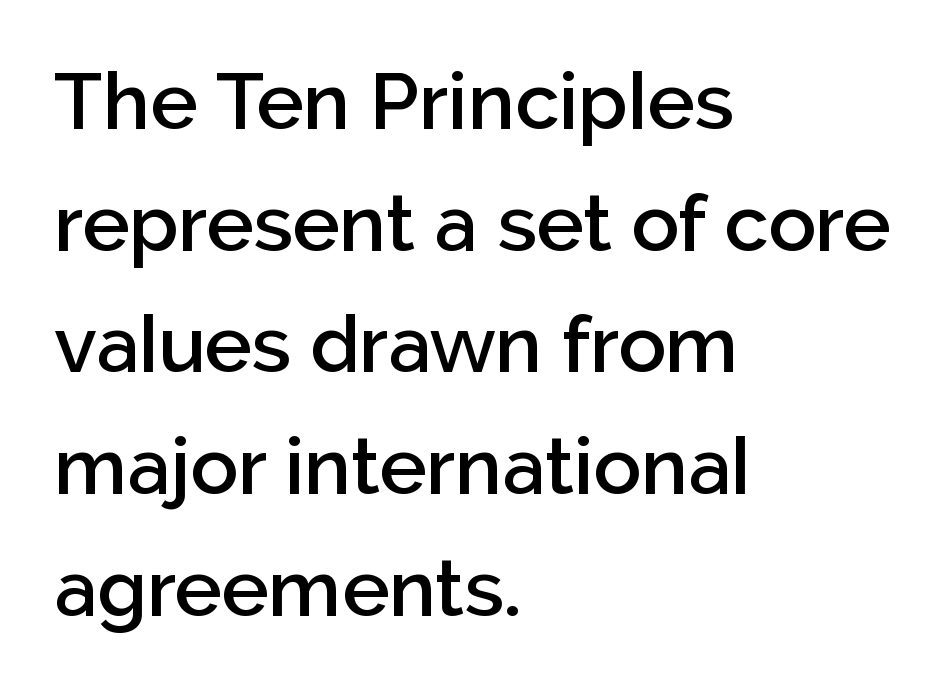
Q: Is the text bold? A: Semi-bold.
Q: Is the text italic (slanted)? A: No, it is upright.
Q: Is the typeface a serif or a sans-serif typeface? A: Sans-serif.
Q: Is the text underlined? A: No.
Q: How is the paragraph aligned? A: Left-aligned.
Q: Is the spacing between letters normal or unusually wide? A: Normal.
Q: Is the spacing between lines tight, normal or loose? A: Normal.
Q: Width (condensed, normal, or wide)? A: Normal.
Q: Stroke contrast? A: Low.
Q: x-height? A: Medium.
Q: Monospaced? A: No.
